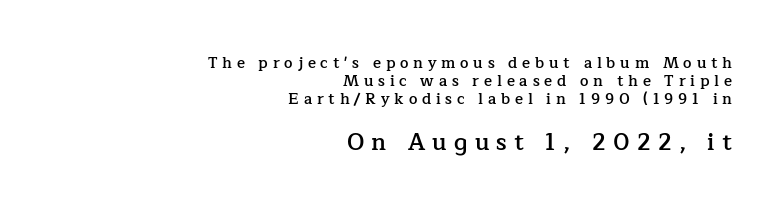
{"italic": "no", "bold": "semi", "underline": "no", "align": "right", "line_spacing_ratio": 1.21, "letter_spacing": "wide", "letter_spacing_em": 0.32, "larger_block": "second", "size_ratio": 1.53, "glyph_px": 23}
